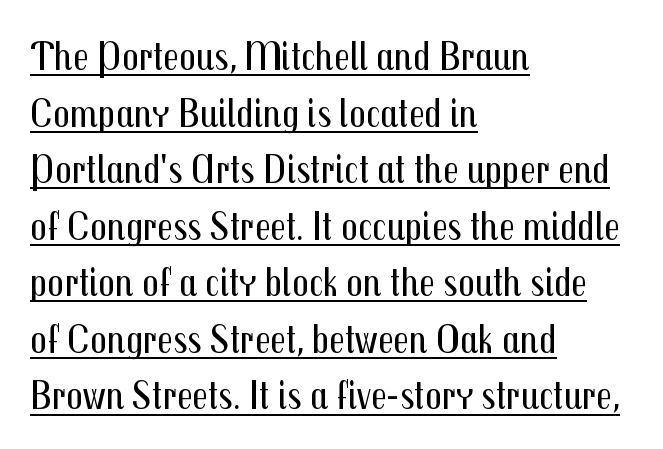
The image shows 41 px regular-weight, condensed sans-serif type, upright; set left-aligned, normal line spacing (1.38x), normal letter spacing, underlined; medium stroke contrast and a medium x-height.
